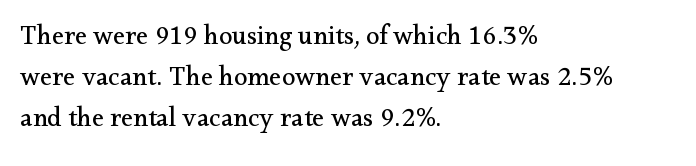
Q: Is the text bold? A: No.
Q: Is the text italic (slanted)? A: No, it is upright.
Q: Is the text underlined? A: No.
Q: How is the paragraph aligned? A: Left-aligned.
Q: Is the spacing between letters normal or unusually wide? A: Normal.
Q: Is the spacing between lines tight, normal or loose? A: Normal.
